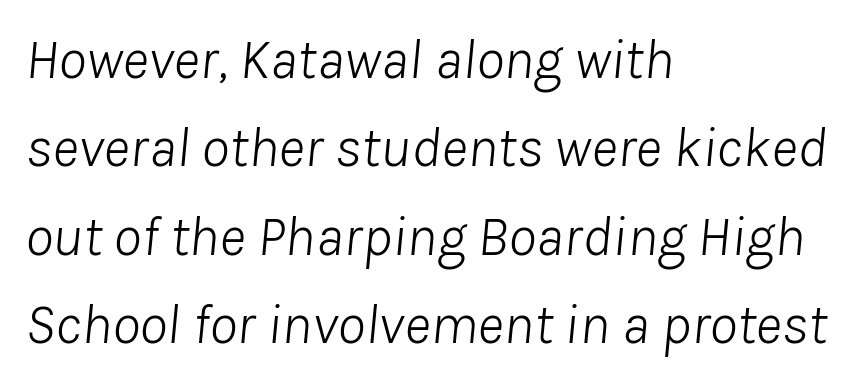
Note the varied advance widths — an 'i' is clearly narrower than an 'm'. Only glyphs here, with clear space below each row. Emphasis-style slanted type is in use. Students, observe: this is what conventionally led text looks like.
